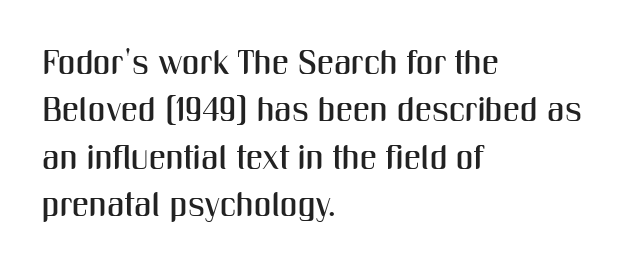
Q: Is the text italic (slanted)? A: No, it is upright.
Q: Is the typeface a serif or a sans-serif typeface? A: Sans-serif.
Q: Is the text underlined? A: No.
Q: How is the paragraph aligned? A: Left-aligned.
Q: Is the spacing between letters normal or unusually wide? A: Normal.
Q: Is the spacing between lines tight, normal or loose? A: Normal.
Q: Width (condensed, normal, or wide)? A: Condensed.
Q: Stroke contrast? A: Medium.
Q: x-height? A: Medium.
Q: Monospaced? A: No.
